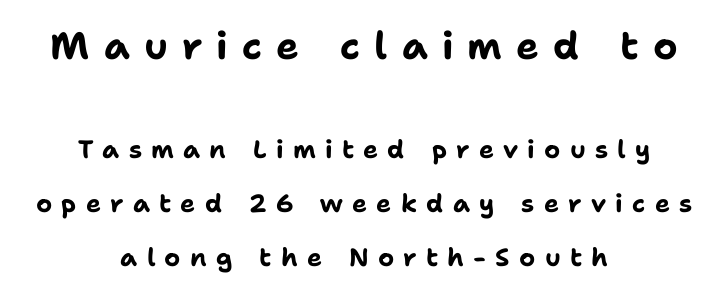
The image shows 38 px bold sans-serif type, upright; set centered, loose line spacing (2.16x), unusually wide letter spacing (+0.37 em), not underlined; the first (top) block is 1.52x larger; low stroke contrast and a medium x-height.
